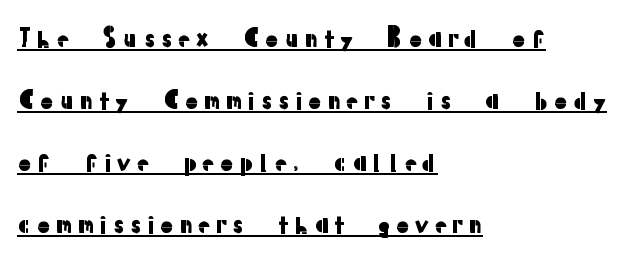
{"italic": "no", "underline": "yes", "align": "left", "line_spacing": "loose", "line_spacing_ratio": 2.48, "glyph_px": 25}
